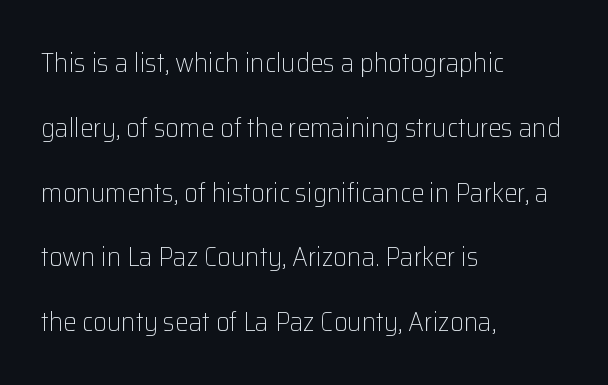
{"italic": "no", "bold": "no", "underline": "no", "align": "left", "line_spacing": "loose", "line_spacing_ratio": 2.4, "letter_spacing": "normal", "letter_spacing_em": 0.0, "glyph_px": 27}
